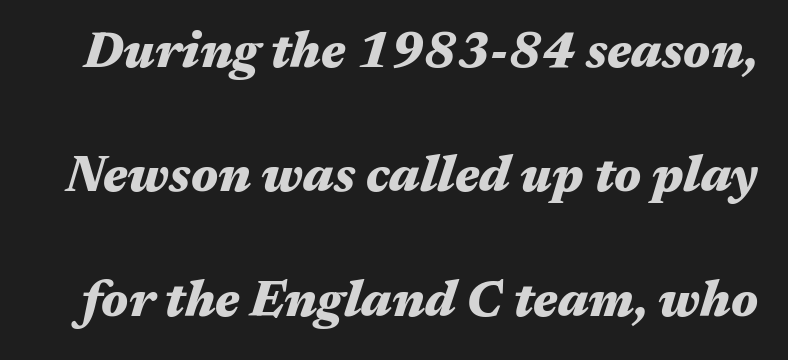
The area under the type is left untouched. Students, this is bold: see how much ink each stroke carries. Words appear dense and cohesive because spacing is normal. In terms of posture, this sample is oblique. Note the varied advance widths — an 'i' is clearly narrower than an 'm'. This sample trades compactness for vertical openness between lines.
